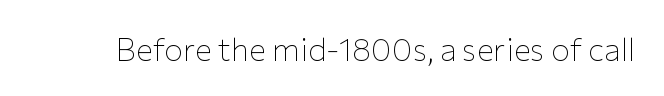
{"serif": "no", "italic": "no", "bold": "no", "weight": "thin", "width": "normal", "stroke_contrast": "low", "x_height": "medium", "monospaced": "no", "underline": "no", "letter_spacing": "normal", "letter_spacing_em": 0.0, "glyph_px": 32}
